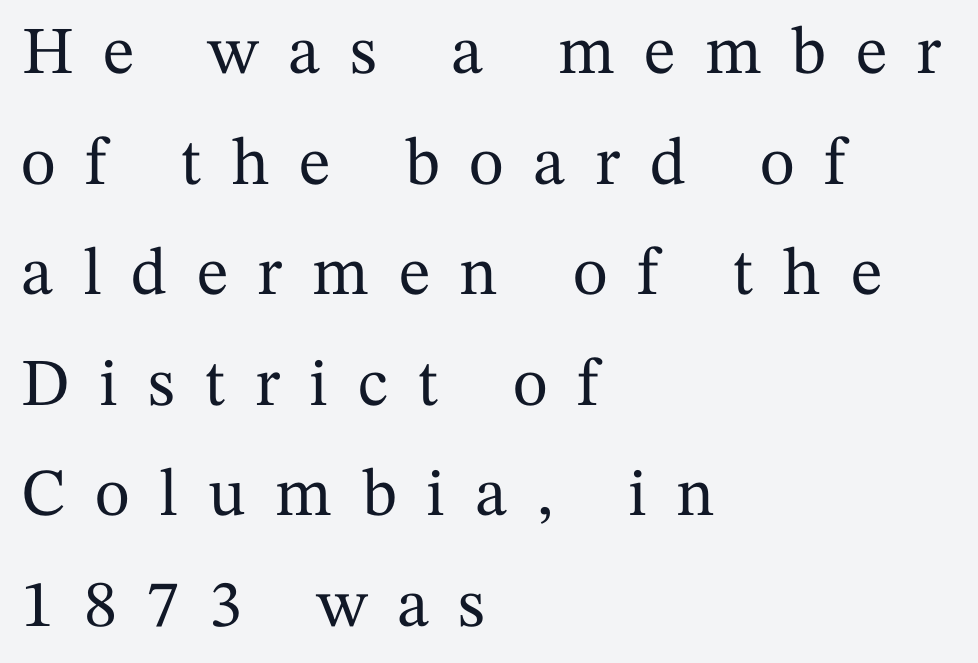
{"serif": "yes", "italic": "no", "width": "normal", "stroke_contrast": "medium", "x_height": "medium", "monospaced": "no", "underline": "no", "align": "left", "line_spacing": "normal", "line_spacing_ratio": 1.65, "letter_spacing": "wide", "letter_spacing_em": 0.44, "glyph_px": 67}
